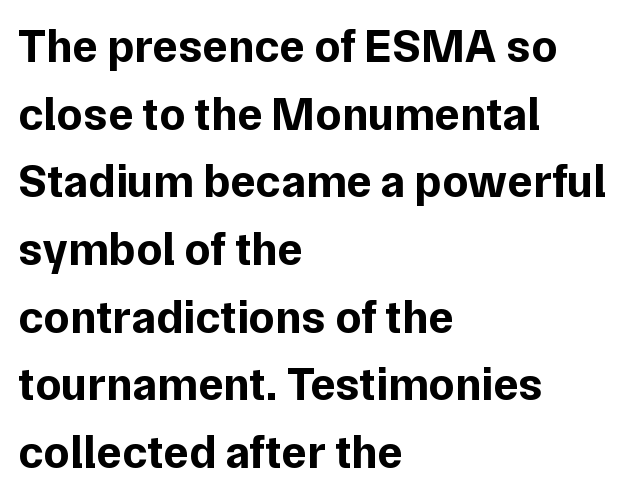
{"serif": "no", "italic": "no", "bold": "yes", "weight": "bold", "width": "normal", "stroke_contrast": "low", "x_height": "medium", "monospaced": "no", "underline": "no", "align": "left", "line_spacing": "normal", "line_spacing_ratio": 1.44, "letter_spacing": "normal", "letter_spacing_em": 0.0, "glyph_px": 47}
